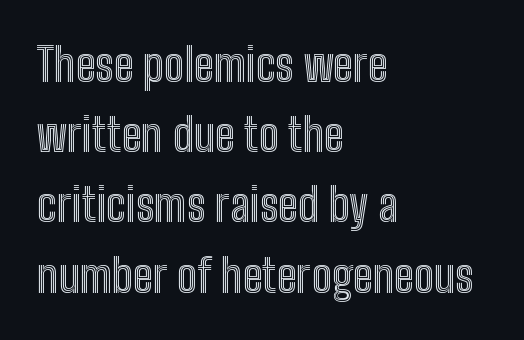
The image shows 45 px condensed type, upright; set left-aligned, normal line spacing (1.56x), normal letter spacing, not underlined; a medium x-height.
